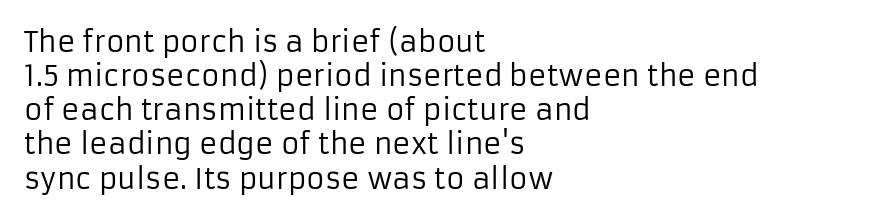
Tracking here is standard; glyphs follow each other at the usual distance. This rendering employs a face without finishing strokes, i.e., a sans-serif. Is the block centered? No — it sits flush against the left margin. Underlining? Definitely not there.
